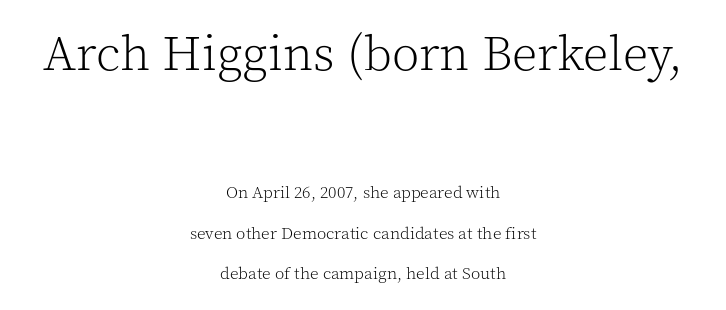
The image shows 50 px light serif type, upright; set centered, loose line spacing (2.37x), normal letter spacing, not underlined; the first (top) block is 2.94x larger; a medium x-height.
